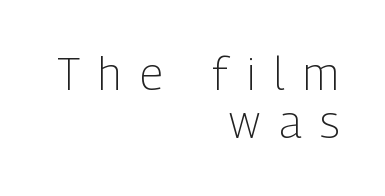
{"serif": "no", "italic": "no", "bold": "no", "weight": "light", "width": "condensed", "stroke_contrast": "low", "x_height": "medium", "monospaced": "no", "underline": "no", "align": "right", "line_spacing": "tight", "line_spacing_ratio": 1.07, "letter_spacing": "wide", "letter_spacing_em": 0.42, "glyph_px": 45}
